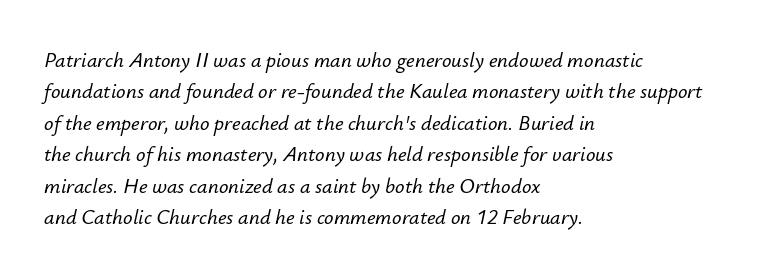
Q: Is the text italic (slanted)? A: Yes, it leans right by about 12 degrees.
Q: Is the text underlined? A: No.
Q: How is the paragraph aligned? A: Left-aligned.
Q: Is the spacing between letters normal or unusually wide? A: Normal.
Q: Is the spacing between lines tight, normal or loose? A: Normal.
